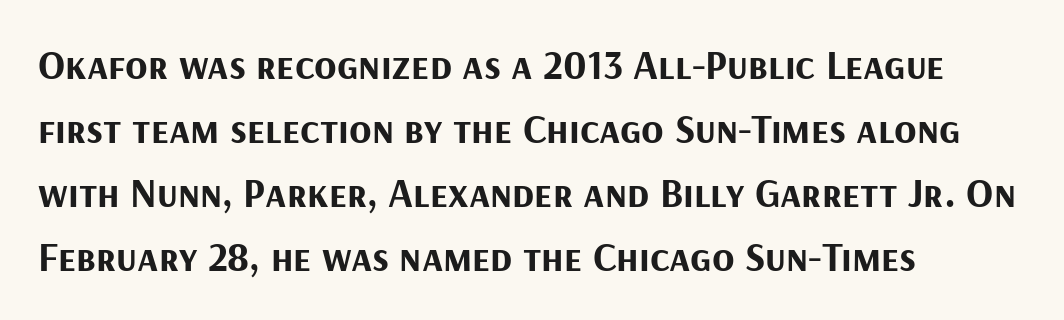
Q: Is the text bold? A: Yes.
Q: Is the text italic (slanted)? A: No, it is upright.
Q: Is the typeface a serif or a sans-serif typeface? A: Sans-serif.
Q: Is the text underlined? A: No.
Q: How is the paragraph aligned? A: Left-aligned.
Q: Is the spacing between letters normal or unusually wide? A: Normal.
Q: Is the spacing between lines tight, normal or loose? A: Normal.
Q: Width (condensed, normal, or wide)? A: Normal.
Q: Stroke contrast? A: Medium.
Q: x-height? A: Medium.
Q: Monospaced? A: No.
